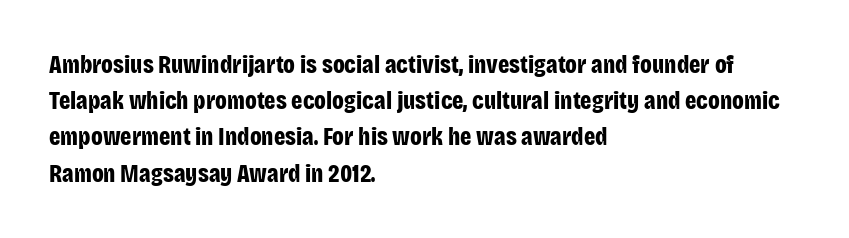
Q: Is the text bold? A: Yes.
Q: Is the text italic (slanted)? A: No, it is upright.
Q: Is the text underlined? A: No.
Q: How is the paragraph aligned? A: Left-aligned.
Q: Is the spacing between letters normal or unusually wide? A: Normal.
Q: Is the spacing between lines tight, normal or loose? A: Normal.
